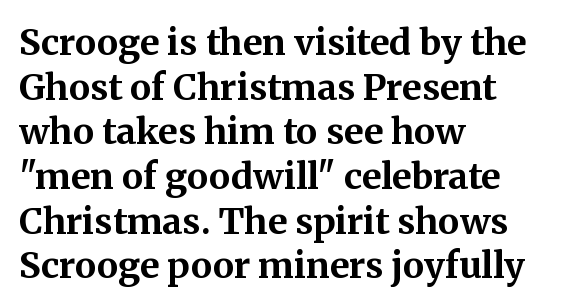
{"serif": "yes", "italic": "no", "bold": "yes", "weight": "bold", "width": "normal", "stroke_contrast": "medium", "x_height": "medium", "monospaced": "no", "underline": "no", "align": "left", "line_spacing_ratio": 1.24, "letter_spacing": "normal", "letter_spacing_em": 0.0, "glyph_px": 36}
